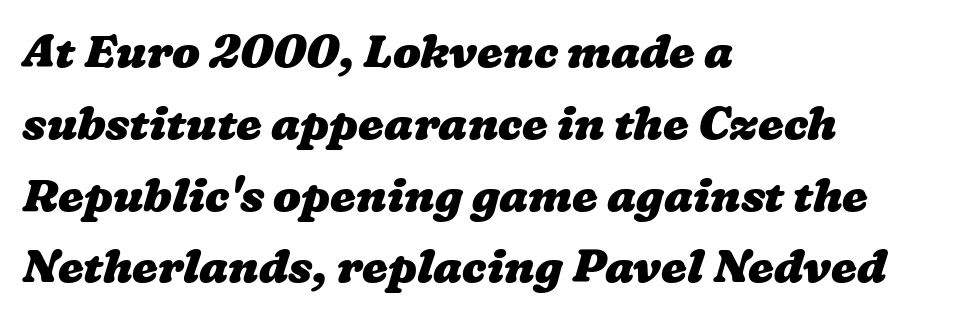
The image shows 46 px heavy, wide type; set left-aligned, normal line spacing (1.56x), normal letter spacing, not underlined; low stroke contrast and a medium x-height.
